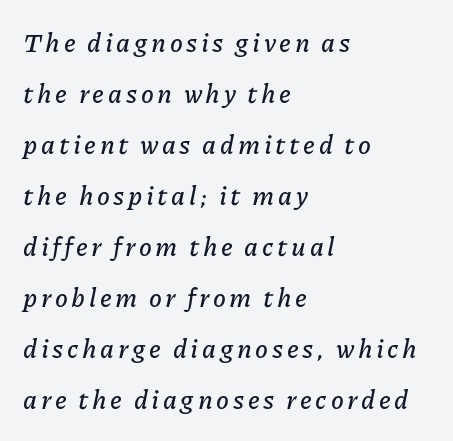
Q: Is the text italic (slanted)? A: Yes, it leans right by about 11 degrees.
Q: Is the text underlined? A: No.
Q: How is the paragraph aligned? A: Left-aligned.
Q: Is the spacing between lines tight, normal or loose? A: Loose.
